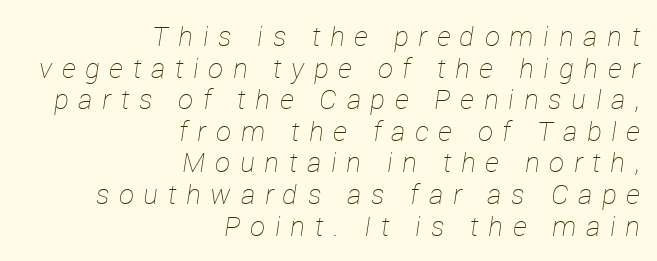
Tracking here is generous; glyphs stand well apart from one another. Glance below the letters and you will spot only blank space. The typesetter chose a ragged-left arrangement here. The axis of the letterforms is tilted away from vertical.
